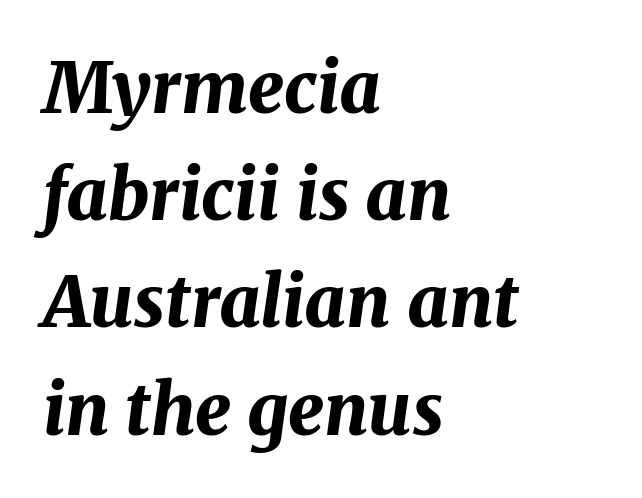
Q: Is the text bold? A: Yes.
Q: Is the text italic (slanted)? A: Yes, it leans right by about 8 degrees.
Q: Is the text underlined? A: No.
Q: How is the paragraph aligned? A: Left-aligned.
Q: Is the spacing between letters normal or unusually wide? A: Normal.
Q: Is the spacing between lines tight, normal or loose? A: Normal.
Q: Width (condensed, normal, or wide)? A: Normal.
Q: Stroke contrast? A: Medium.
Q: x-height? A: Medium.
Q: Monospaced? A: No.
